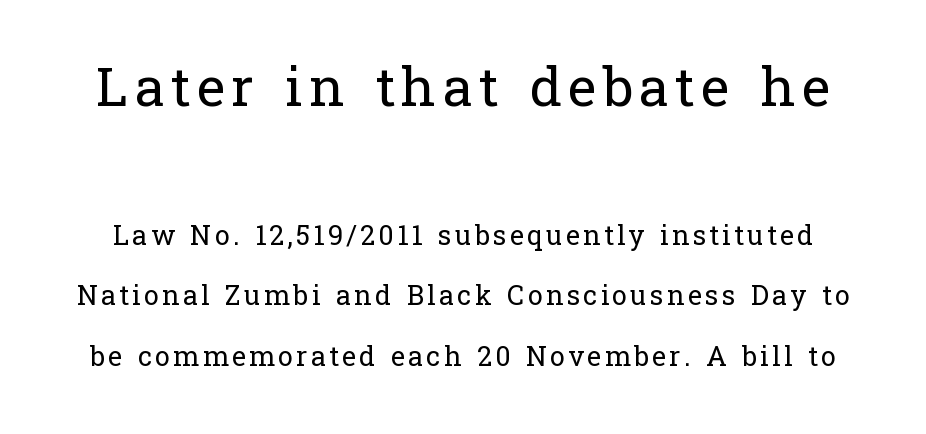
{"serif": "yes", "italic": "no", "bold": "no", "weight": "regular", "width": "normal", "stroke_contrast": "low", "x_height": "medium", "monospaced": "no", "underline": "no", "line_spacing": "loose", "line_spacing_ratio": 2.25, "larger_block": "first", "size_ratio": 2.0, "glyph_px": 54}
